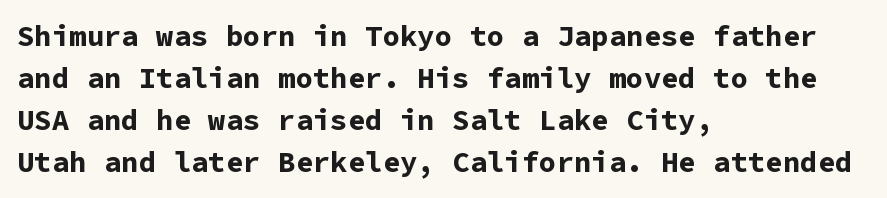
Q: Is the text bold? A: Yes.
Q: Is the text italic (slanted)? A: No, it is upright.
Q: Is the typeface a serif or a sans-serif typeface? A: Sans-serif.
Q: Is the text underlined? A: No.
Q: How is the paragraph aligned? A: Left-aligned.
Q: Is the spacing between letters normal or unusually wide? A: Normal.
Q: Is the spacing between lines tight, normal or loose? A: Normal.
Q: Width (condensed, normal, or wide)? A: Normal.
Q: Stroke contrast? A: Low.
Q: x-height? A: Medium.
Q: Monospaced? A: Yes.
